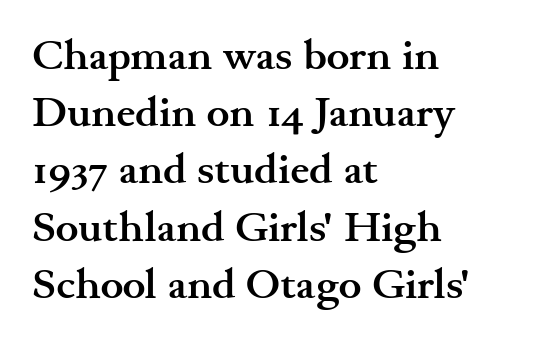
The image shows 43 px semibold, wide serif type, upright; set left-aligned, normal line spacing (1.33x), normal letter spacing, not underlined; medium stroke contrast and a small x-height.
